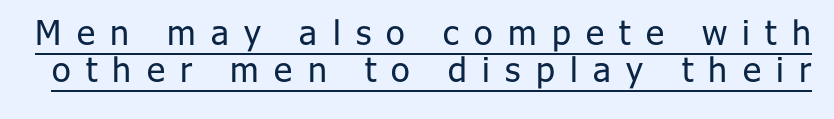
Is the type heavy? It reads as light-to-regular instead. Underlining? Definitely there. Character widths vary here, with narrow letters taking less room than wide ones. Line spacing here is tight. Unlike italic type, these characters show no tilt at all.
